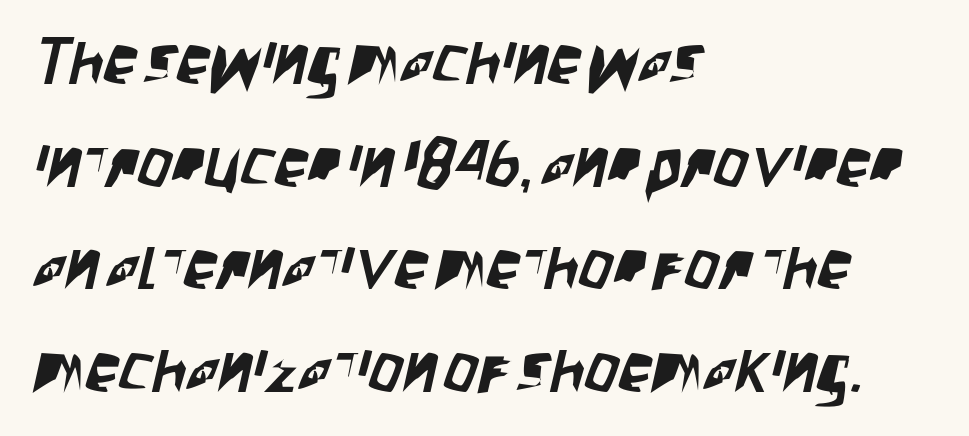
Q: Is the typeface a serif or a sans-serif typeface? A: Sans-serif.
Q: Is the text underlined? A: No.
Q: How is the paragraph aligned? A: Left-aligned.
Q: Is the spacing between letters normal or unusually wide? A: Normal.
Q: Is the spacing between lines tight, normal or loose? A: Normal.
Q: Width (condensed, normal, or wide)? A: Condensed.
Q: Stroke contrast? A: Low.
Q: x-height? A: Large.
Q: Monospaced? A: No.
